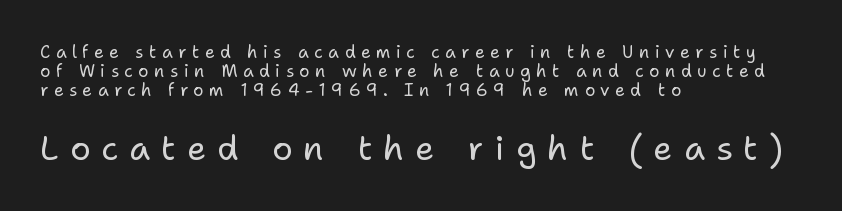
The lines are packed closely together with very little leading. The passage shown begins with its smaller block and ends with its larger one. Glyph-to-glyph distance is far greater than everyday printed text. The face looks like a standard text weight, possibly lighter. The rendering anchors every line to the left-hand side. Words float on clear page, feet unadorned.
